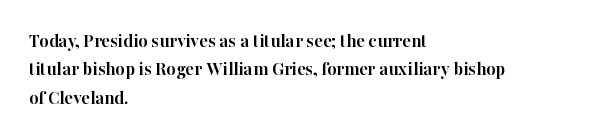
The image shows 20 px bold type, upright; set left-aligned, normal line spacing (1.42x), normal letter spacing, not underlined.
